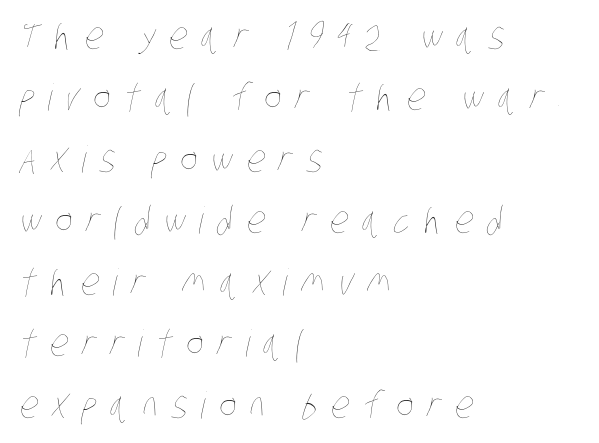
Q: Is the text bold? A: No.
Q: Is the text underlined? A: No.
Q: How is the paragraph aligned? A: Left-aligned.
Q: Is the spacing between letters normal or unusually wide? A: Unusually wide.
Q: Is the spacing between lines tight, normal or loose? A: Normal.
Q: Width (condensed, normal, or wide)? A: Condensed.
Q: Stroke contrast? A: Low.
Q: x-height? A: Large.
Q: Monospaced? A: No.
